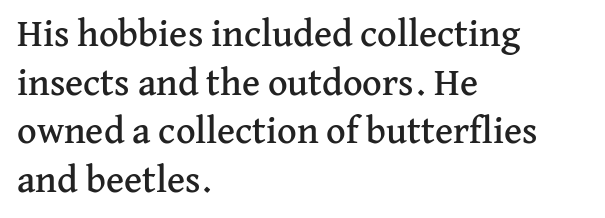
Q: Is the text italic (slanted)? A: No, it is upright.
Q: Is the typeface a serif or a sans-serif typeface? A: Serif.
Q: Is the text underlined? A: No.
Q: How is the paragraph aligned? A: Left-aligned.
Q: Is the spacing between letters normal or unusually wide? A: Normal.
Q: Is the spacing between lines tight, normal or loose? A: Normal.
Q: Width (condensed, normal, or wide)? A: Normal.
Q: Stroke contrast? A: Medium.
Q: x-height? A: Medium.
Q: Monospaced? A: No.
